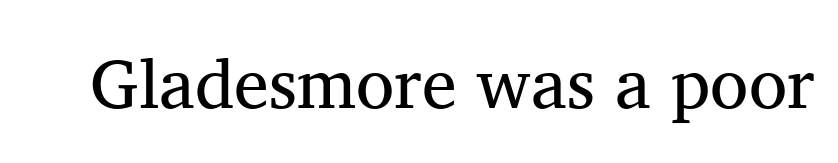
The image shows 70 px regular-weight serif type, upright; set normal letter spacing, not underlined; medium stroke contrast and a medium x-height.
